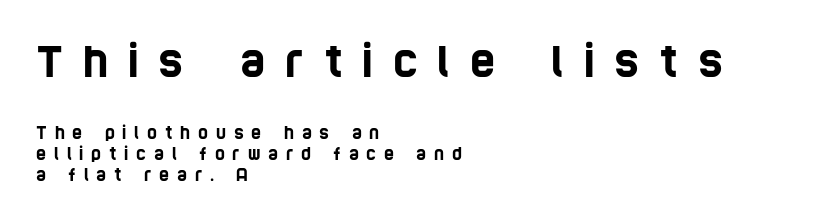
Reading top to bottom, the characters get smaller at the block break. The rendering shows plain stroke endings on the letterforms — a sans-serif design. Someone cranked the tracking dial way up on this one. Descender tails drop into unmarked territory. This rendering uses left alignment, leaving the right contour irregular. You could not count columns in this text — the font is proportionally spaced.
